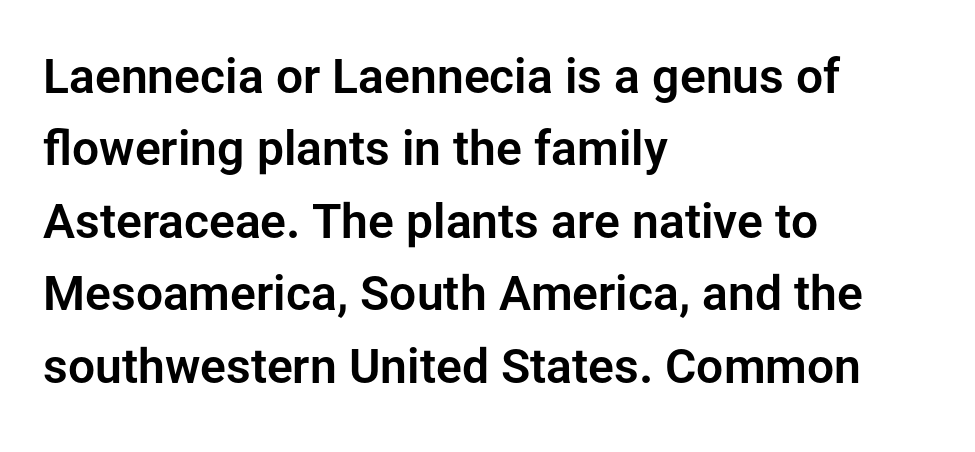
Q: Is the text italic (slanted)? A: No, it is upright.
Q: Is the typeface a serif or a sans-serif typeface? A: Sans-serif.
Q: Is the text underlined? A: No.
Q: How is the paragraph aligned? A: Left-aligned.
Q: Is the spacing between letters normal or unusually wide? A: Normal.
Q: Is the spacing between lines tight, normal or loose? A: Normal.
Q: Width (condensed, normal, or wide)? A: Normal.
Q: Stroke contrast? A: Low.
Q: x-height? A: Medium.
Q: Monospaced? A: No.
